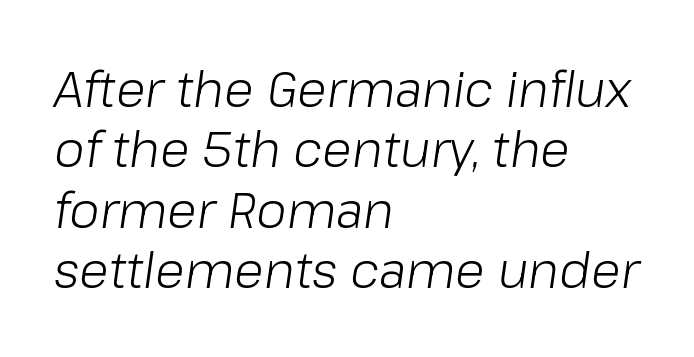
Ink coverage per letter is moderate at most. The font's italic variant was chosen for this text. This rendering features lettering with no underline. In CSS terms this would be text-align: left. Look at the tracking — it's just the regular setting, nothing added. The rendering uses natural spacing where letterforms have individual widths.
